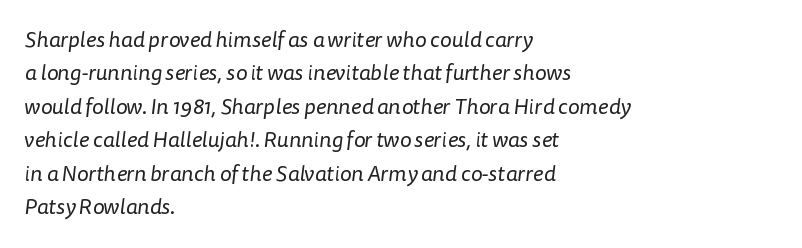
Q: Is the text bold? A: No.
Q: Is the text underlined? A: No.
Q: How is the paragraph aligned? A: Left-aligned.
Q: Is the spacing between letters normal or unusually wide? A: Normal.
Q: Is the spacing between lines tight, normal or loose? A: Normal.
